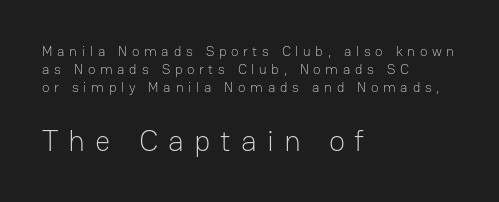
{"serif": "no", "italic": "no", "bold": "no", "weight": "light", "width": "normal", "stroke_contrast": "low", "x_height": "medium", "monospaced": "no", "underline": "no", "align": "left", "line_spacing": "normal", "line_spacing_ratio": 1.3, "letter_spacing": "wide", "letter_spacing_em": 0.33, "larger_block": "second", "size_ratio": 2.14, "glyph_px": 30}
